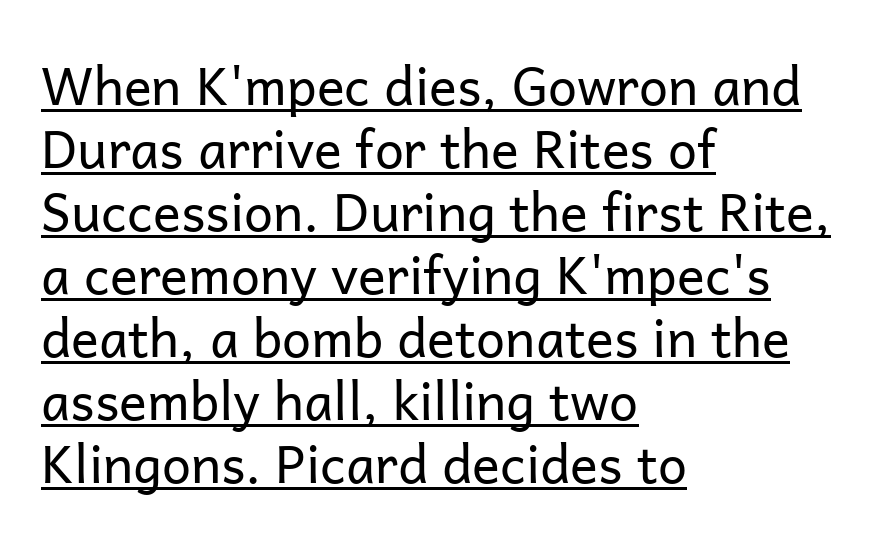
The image shows 52 px regular-weight sans-serif type, upright; set left-aligned, line spacing 1.21x, normal letter spacing, underlined; low stroke contrast and a medium x-height.
